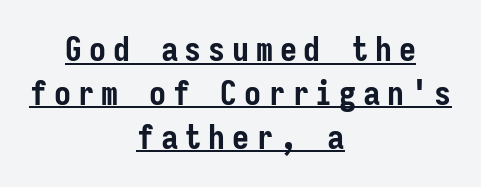
Somebody hit Ctrl+U on this one — the words are underlined. The type is letterspaced generously, with wide tracking. Thick stems and heavy bowls — unmistakably bold. No italicization has been applied; the sample stays upright. Look at the bottom of the vertical strokes: they stop flat, with no serifs.
